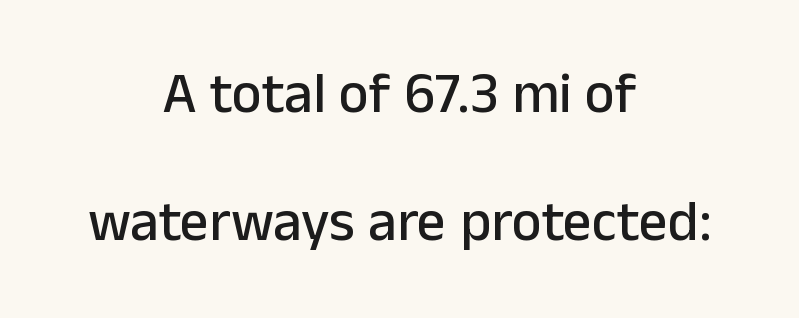
The image shows 57 px sans-serif type, upright; set centered, loose line spacing (2.24x), normal letter spacing, not underlined; low stroke contrast and a medium x-height.
